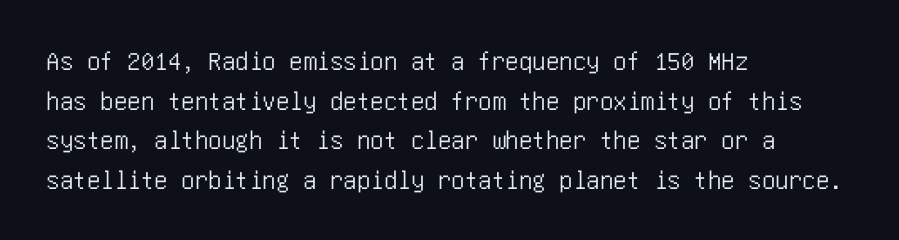
{"italic": "no", "underline": "no", "align": "left", "line_spacing": "normal", "line_spacing_ratio": 1.47, "letter_spacing": "normal", "letter_spacing_em": 0.0, "glyph_px": 27}
